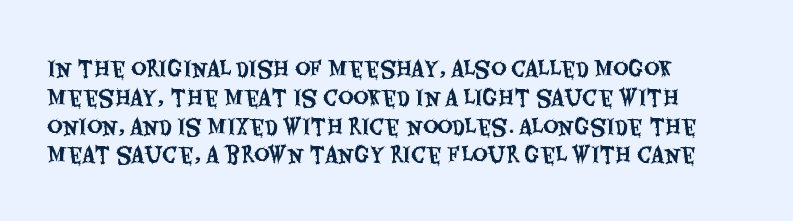
The image shows 21 px text type, upright; set left-aligned, normal line spacing (1.37x), normal letter spacing, not underlined.
